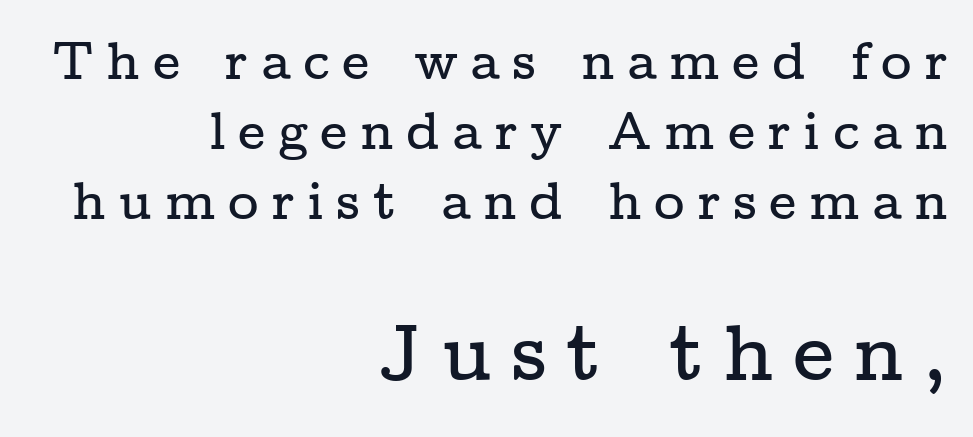
Unlike italic type, these characters show no tilt at all. Descenders hang freely into open space. A student would notice the bottom passage is typeset larger than what precedes it. A typesetter would call this proportional, since set widths differ per character. The font family rendered here belongs to the serif group. Inter-character spacing is expanded well beyond the font's built-in metrics.
